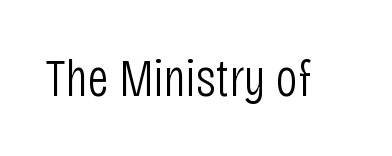
Check under the words: just untouched page. The typeface has the unassuming heft of standard copy or less. How are the letters spaced? Ordinarily, with no added tracking. Here the designer chose a conventional face with non-uniform glyph widths. The lettering holds an erect, upright posture throughout. Font category for this specimen: sans-serif.
